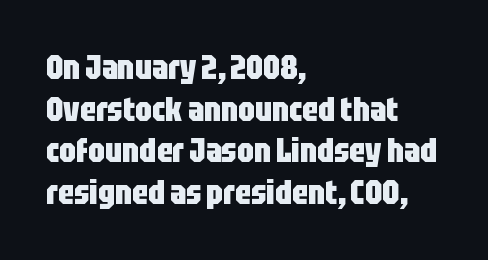
How would I describe the line gaps? Plain and ordinary. The letters stand straight up with perfectly vertical stems. Character widths vary here, with narrow letters taking less room than wide ones. This rendering employs a face without finishing strokes, i.e., a sans-serif. Does extra space separate the letters? No, they use regular spacing. How heavy is the stroke? Heavy — this is a bold.
